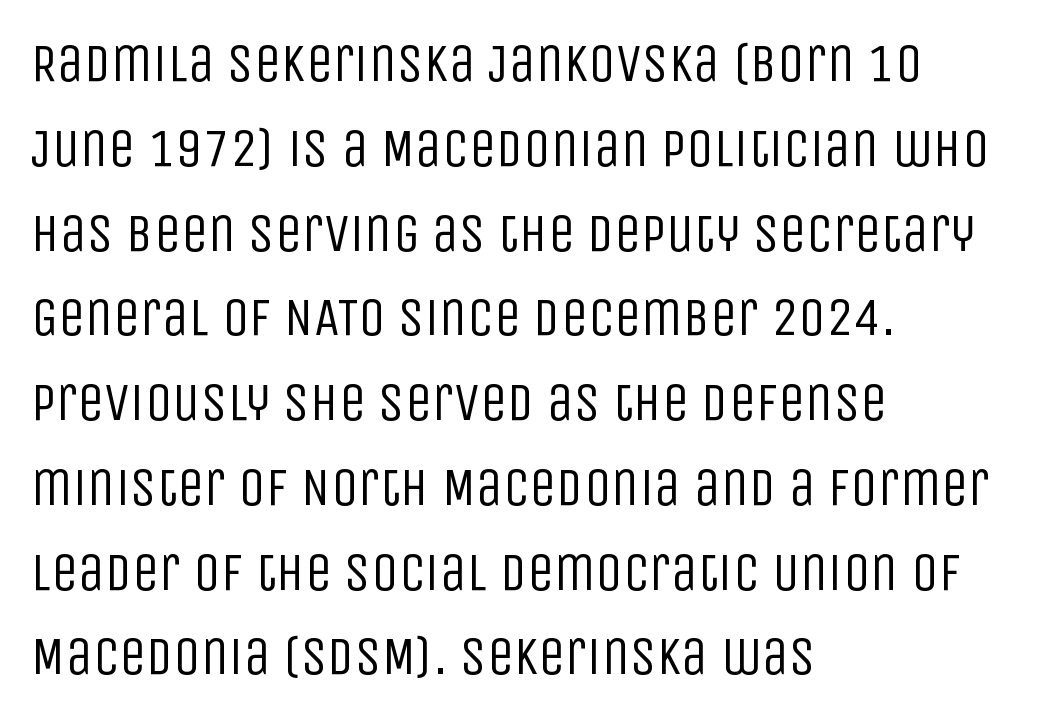
Q: Is the text bold? A: No.
Q: Is the text italic (slanted)? A: No, it is upright.
Q: Is the typeface a serif or a sans-serif typeface? A: Sans-serif.
Q: Is the text underlined? A: No.
Q: How is the paragraph aligned? A: Left-aligned.
Q: Is the spacing between letters normal or unusually wide? A: Normal.
Q: Is the spacing between lines tight, normal or loose? A: Normal.
Q: Width (condensed, normal, or wide)? A: Condensed.
Q: Stroke contrast? A: Low.
Q: x-height? A: Large.
Q: Monospaced? A: No.
